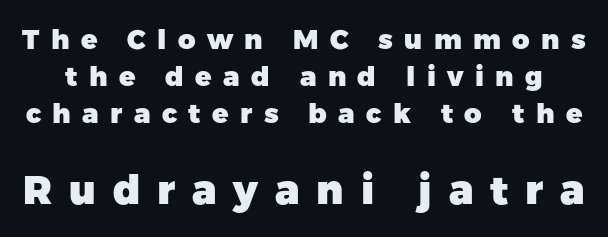
{"serif": "no", "italic": "no", "bold": "yes", "weight": "heavy", "width": "normal", "stroke_contrast": "low", "x_height": "medium", "monospaced": "no", "underline": "no", "line_spacing": "normal", "line_spacing_ratio": 1.37, "letter_spacing": "wide", "letter_spacing_em": 0.42, "larger_block": "second", "size_ratio": 1.48, "glyph_px": 40}
